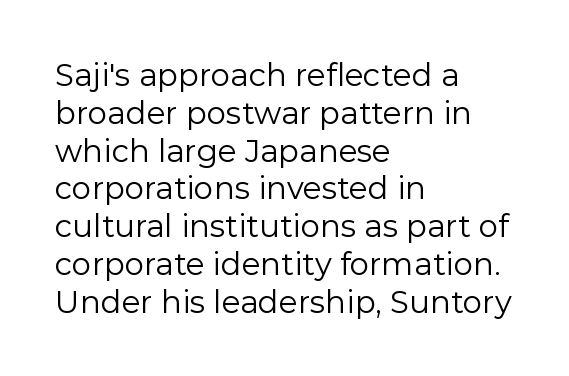
Which margin do the lines hug? The left one — the right edge is uneven. Type style note: lacks serifs. Does the lettering tilt? It doesn't — this is upright. The foot of each line stays bare and open. The horizontal fit of the characters is conventional and even.
